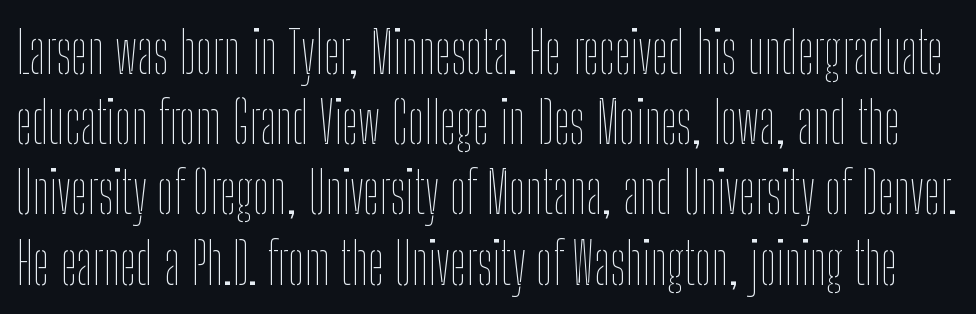
The weight would be labelled regular, book, light, or lighter still. The space directly below the letters is spotless. Tall strokes in this sample are plumb rather than angled. Each word holds together tightly as a unit, with standard inter-letter gaps. Do the characters align in a grid? No, the font is proportional.
